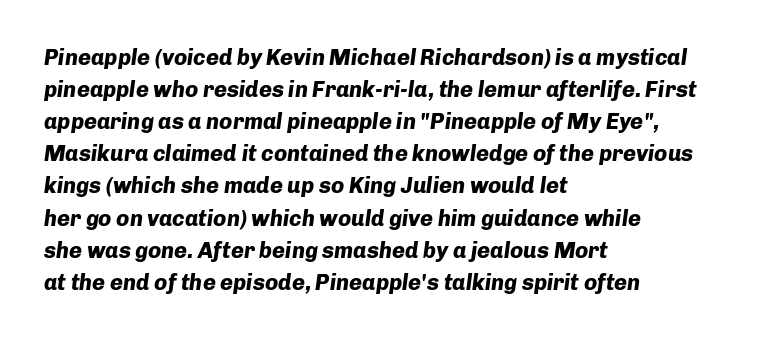
The rendering applies a slant to the glyphs. Does extra space separate the letters? No, they use regular spacing. Lines of text with bare space underneath. Rows of type keep a routine distance in the vertical direction. The typesetter chose a ragged-right arrangement here. Pretty heavy lettering here — definitely bold.
